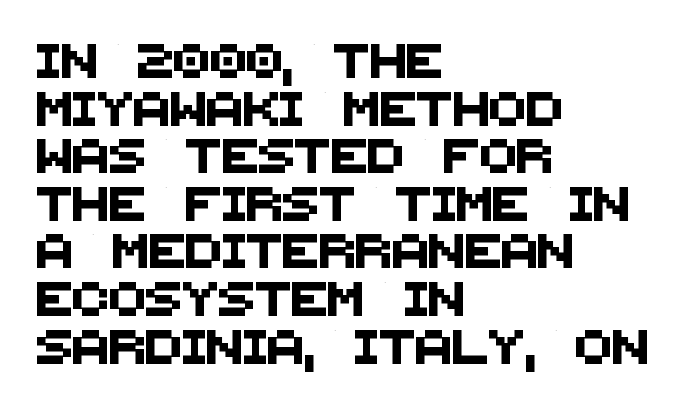
{"serif": "no", "width": "normal", "stroke_contrast": "medium", "x_height": "large", "monospaced": "no", "underline": "no", "align": "left", "line_spacing": "normal", "line_spacing_ratio": 1.4, "letter_spacing": "normal", "letter_spacing_em": 0.0, "glyph_px": 34}
